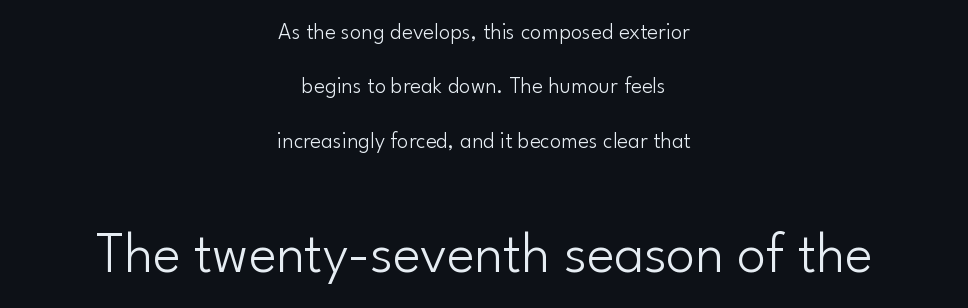
Standard letterfit; no display-style spreading of the glyphs. Bigger letters appear in the bottom chunk; the top chunk is reduced. Students, observe: this is what heavily led, spacious text looks like. Is the type heavy? It reads as light-to-regular instead. Is the block centered? Yes — each line is placed symmetrically about the middle.
